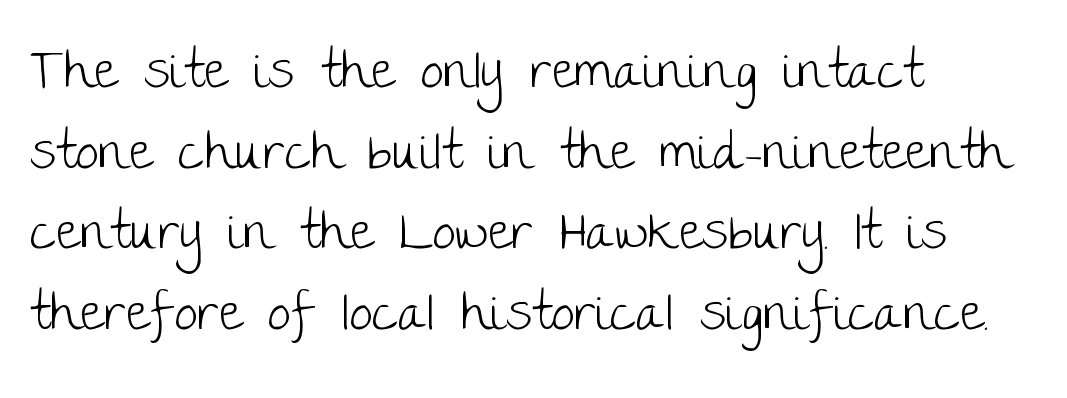
{"serif": "no", "italic": "no", "bold": "no", "weight": "light", "width": "normal", "stroke_contrast": "low", "x_height": "large", "monospaced": "no", "underline": "no", "align": "left", "line_spacing": "normal", "line_spacing_ratio": 1.55, "letter_spacing": "normal", "letter_spacing_em": 0.0, "glyph_px": 52}
